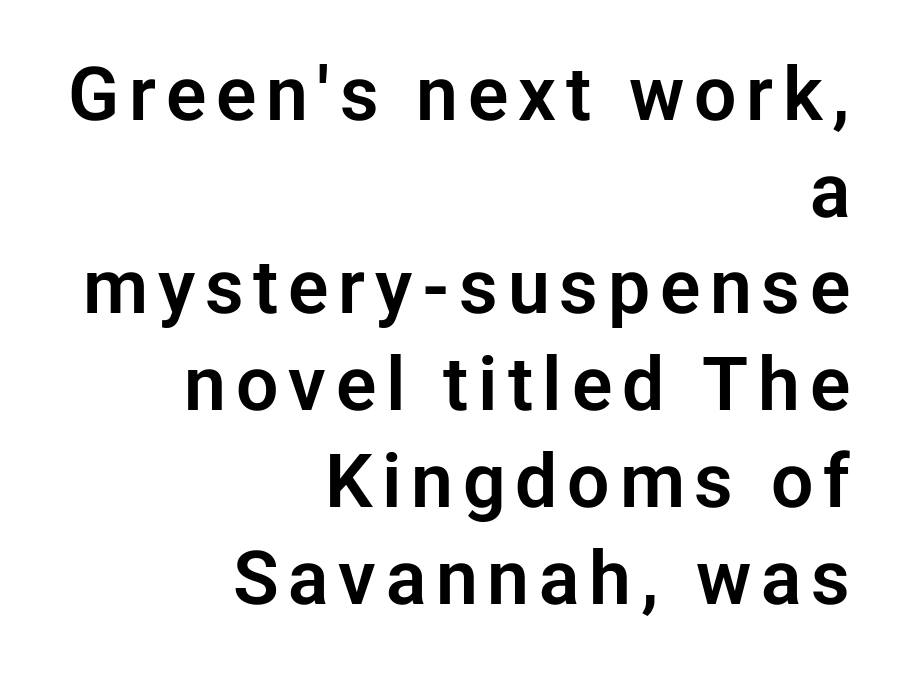
{"serif": "no", "italic": "no", "width": "normal", "stroke_contrast": "low", "x_height": "medium", "monospaced": "no", "underline": "no", "align": "right", "line_spacing": "normal", "line_spacing_ratio": 1.29, "glyph_px": 75}
